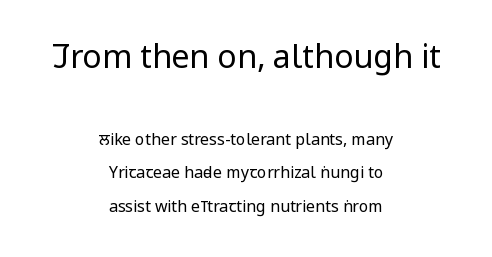
{"serif": "no", "italic": "no", "bold": "no", "weight": "regular", "width": "condensed", "stroke_contrast": "low", "x_height": "large", "monospaced": "no", "underline": "no", "align": "center", "line_spacing": "loose", "line_spacing_ratio": 2.08, "letter_spacing": "normal", "letter_spacing_em": 0.0, "larger_block": "first", "size_ratio": 2.0, "glyph_px": 32}
